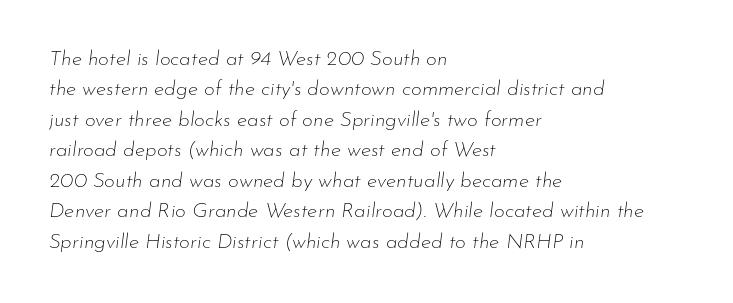
{"italic": "yes", "lean": "right", "slant_degrees": 7, "bold": "no", "underline": "no", "align": "left", "line_spacing": "normal", "line_spacing_ratio": 1.45, "letter_spacing": "normal", "letter_spacing_em": 0.0, "glyph_px": 21}
